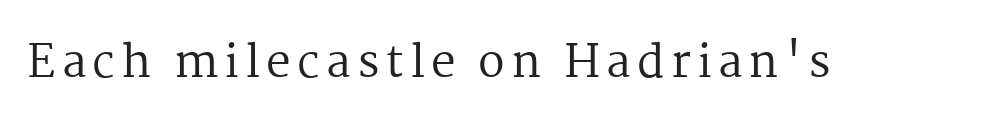
Q: Is the text bold? A: No.
Q: Is the text italic (slanted)? A: No, it is upright.
Q: Is the typeface a serif or a sans-serif typeface? A: Serif.
Q: Is the text underlined? A: No.
Q: Width (condensed, normal, or wide)? A: Normal.
Q: Stroke contrast? A: Medium.
Q: x-height? A: Medium.
Q: Monospaced? A: No.
